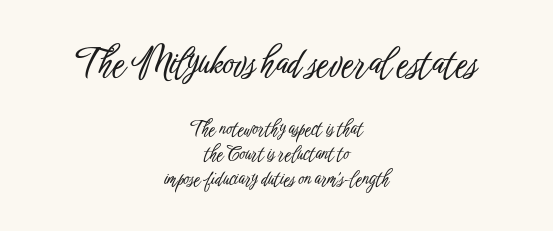
Look at the tracking — it's just the regular setting, nothing added. The whitespace from short lines is split evenly between both sides. These lines sit exactly where default settings would place them. Nothing sits at the stroke ends, so this counts as sans-serif.
